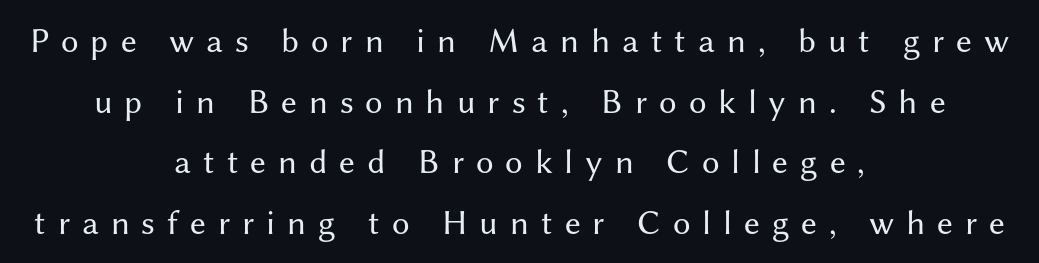
The image shows 35 px regular-weight sans-serif type, upright; set centered, line spacing 1.73x, unusually wide letter spacing (+0.34 em), not underlined; medium stroke contrast and a medium x-height.
